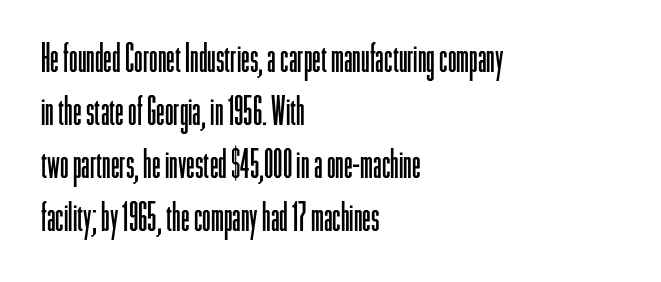
A student would call this left alignment; a typographer would say flush left, rag right. This sample has the flowing, uneven cadence of proportional lettering. A bare baseline throughout the passage. Italic: no, the glyphs are upright roman. Spacing between characters is what you'd get straight out of the box. A typesetter would call this leading conventional body-copy spacing.
